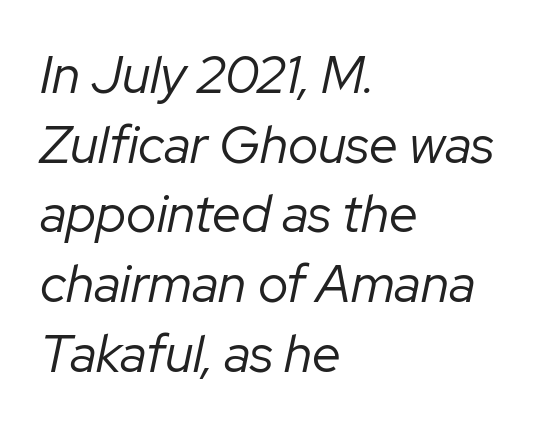
{"italic": "yes", "lean": "right", "slant_degrees": 12, "bold": "no", "weight": "regular", "width": "normal", "stroke_contrast": "low", "x_height": "medium", "monospaced": "no", "underline": "no", "align": "left", "line_spacing": "normal", "line_spacing_ratio": 1.34, "letter_spacing": "normal", "letter_spacing_em": 0.0, "glyph_px": 52}
